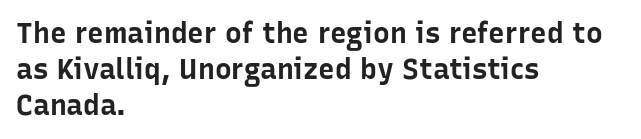
Q: Is the text bold? A: Yes.
Q: Is the text italic (slanted)? A: No, it is upright.
Q: Is the typeface a serif or a sans-serif typeface? A: Sans-serif.
Q: Is the text underlined? A: No.
Q: How is the paragraph aligned? A: Left-aligned.
Q: Is the spacing between letters normal or unusually wide? A: Normal.
Q: Is the spacing between lines tight, normal or loose? A: Normal.
Q: Width (condensed, normal, or wide)? A: Normal.
Q: Stroke contrast? A: Low.
Q: x-height? A: Medium.
Q: Monospaced? A: No.
